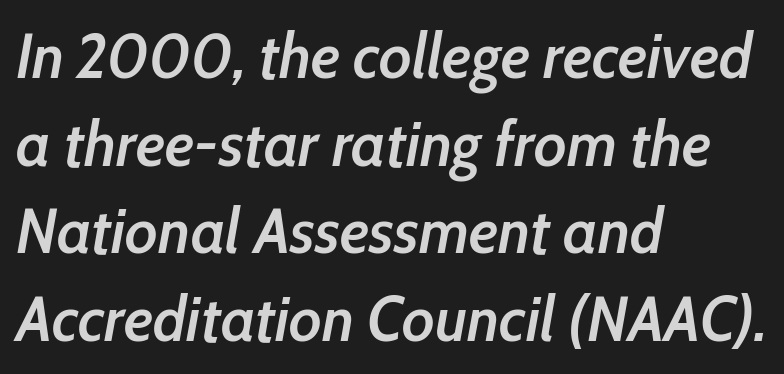
Q: Is the text bold? A: Semi-bold.
Q: Is the text italic (slanted)? A: Yes, it leans right by about 10 degrees.
Q: Is the text underlined? A: No.
Q: How is the paragraph aligned? A: Left-aligned.
Q: Is the spacing between letters normal or unusually wide? A: Normal.
Q: Is the spacing between lines tight, normal or loose? A: Normal.
Q: Width (condensed, normal, or wide)? A: Condensed.
Q: Stroke contrast? A: Low.
Q: x-height? A: Medium.
Q: Monospaced? A: No.
